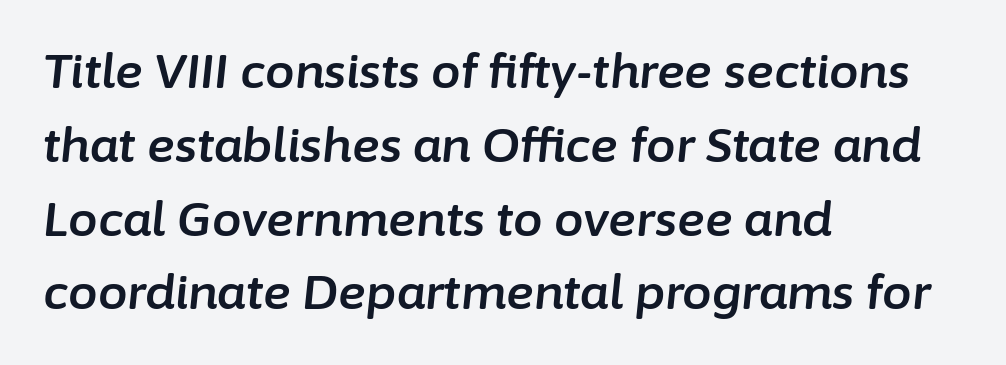
Q: Is the text italic (slanted)? A: Yes, it leans right by about 6 degrees.
Q: Is the text underlined? A: No.
Q: How is the paragraph aligned? A: Left-aligned.
Q: Is the spacing between letters normal or unusually wide? A: Normal.
Q: Is the spacing between lines tight, normal or loose? A: Normal.
Q: Width (condensed, normal, or wide)? A: Normal.
Q: Stroke contrast? A: Low.
Q: x-height? A: Medium.
Q: Monospaced? A: No.
